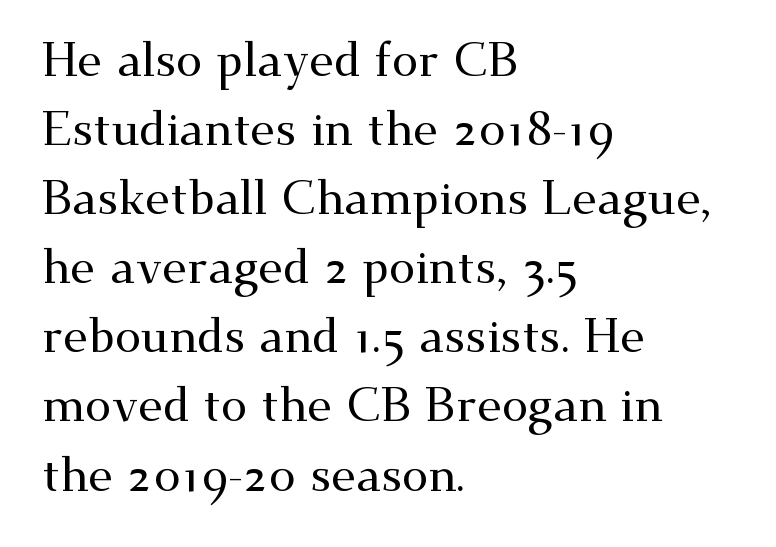
Tall strokes in this sample are plumb rather than angled. Evenly set lines give the paragraph a standard silhouette. What stands out about the letter spacing? Nothing — it is the standard amount. Type style note: has serifs. Each letter keeps its own natural width here, so spacing adapts to shape. Caption: multi-line text, flush left, ragged right.
